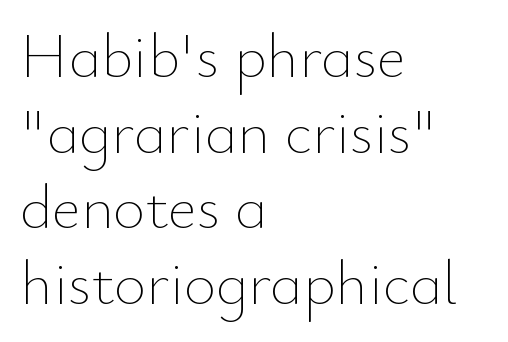
Bare-footed words on every line. The horizontal fit of the characters is conventional and even. Is this a fixed-width face? No — the glyphs have proportional, varying widths. Notice how the stems are strictly vertical — no italics here.
